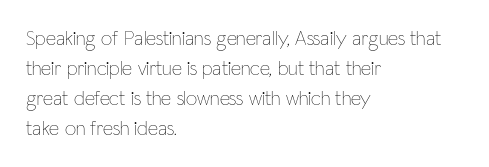
Q: Is the text bold? A: No.
Q: Is the text italic (slanted)? A: No, it is upright.
Q: Is the text underlined? A: No.
Q: How is the paragraph aligned? A: Left-aligned.
Q: Is the spacing between letters normal or unusually wide? A: Normal.
Q: Is the spacing between lines tight, normal or loose? A: Normal.
